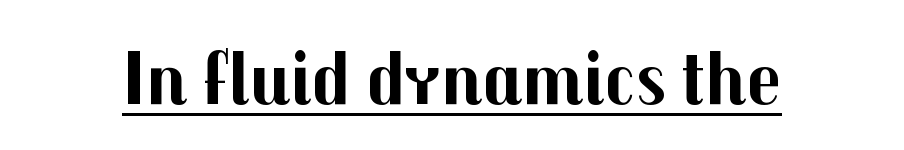
{"serif": "no", "italic": "no", "bold": "yes", "weight": "bold", "width": "normal", "stroke_contrast": "medium", "x_height": "medium", "monospaced": "no", "underline": "yes", "letter_spacing": "normal", "letter_spacing_em": 0.0, "glyph_px": 77}
